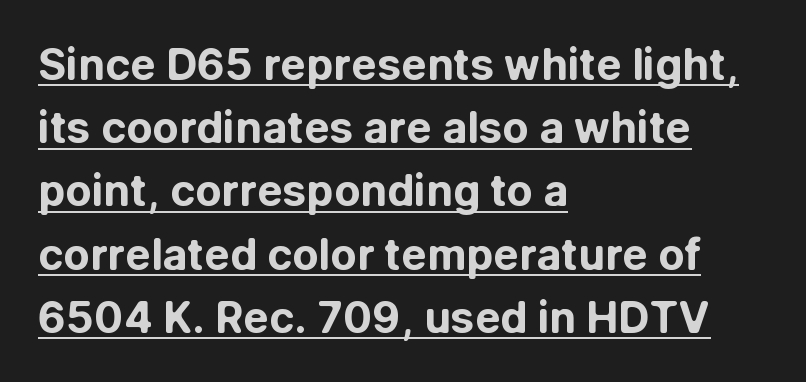
This sample uses plain, unmodified letter spacing. The lines in this sample share a left origin and differ only in where they stop. This sample keeps an unexceptional amount of space between lines. Check where the strokes stop: nothing finishes them off — pure sans.
